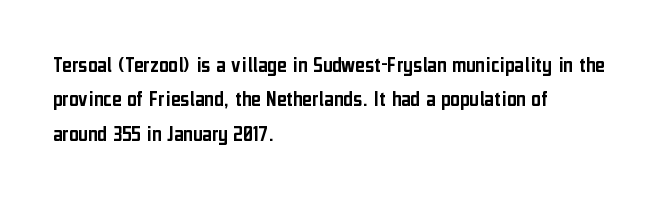
The image shows 23 px text type, upright; set left-aligned, normal line spacing (1.49x), normal letter spacing, not underlined.
